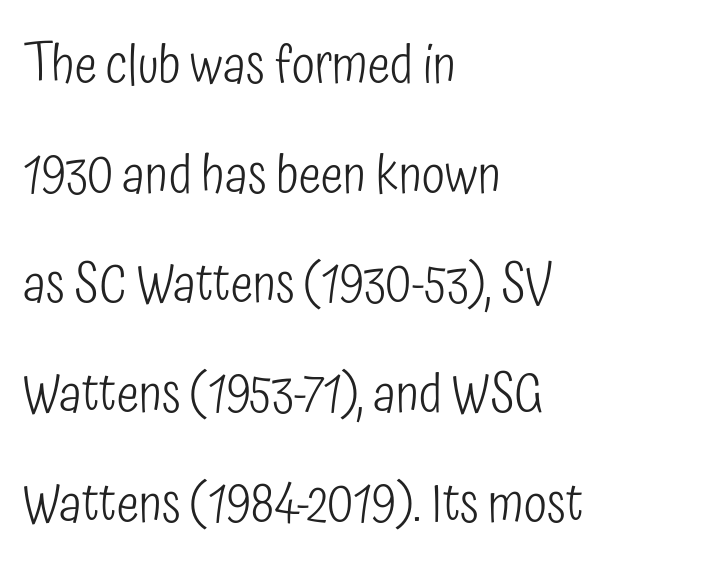
The image shows 53 px light, condensed sans-serif type, upright; set left-aligned, loose line spacing (2.07x), normal letter spacing, not underlined; low stroke contrast and a medium x-height.
